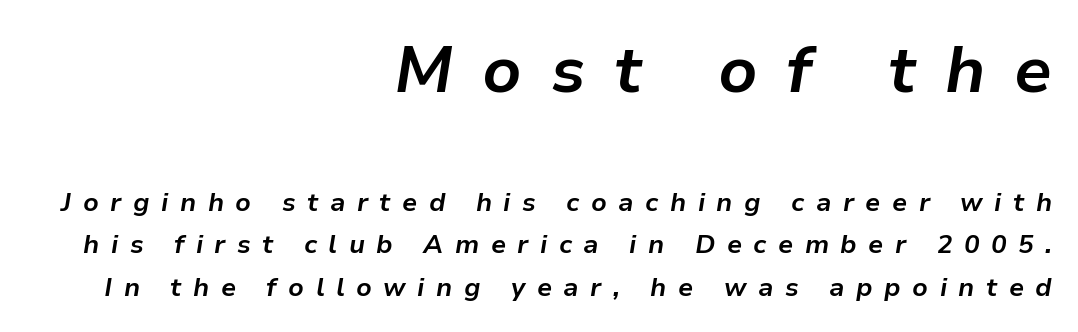
Notice how the passage keeps a crisp vertical edge on the right only. Someone cranked the tracking dial way up on this one. The passage shown begins with its larger block and ends with its smaller one. This sample has the flowing, uneven cadence of proportional lettering.
